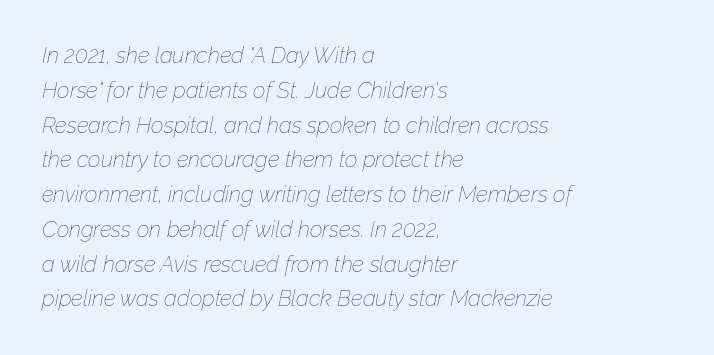
{"italic": "yes", "lean": "right", "slant_degrees": 12, "bold": "no", "underline": "no", "align": "left", "line_spacing": "normal", "line_spacing_ratio": 1.58, "letter_spacing": "normal", "letter_spacing_em": 0.0, "glyph_px": 22}
